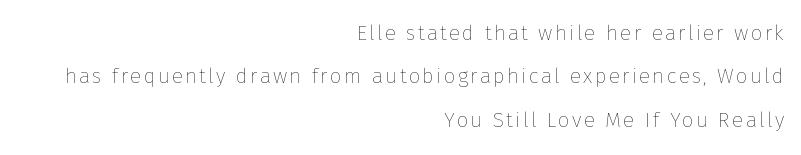
Q: Is the text bold? A: No.
Q: Is the text italic (slanted)? A: No, it is upright.
Q: Is the text underlined? A: No.
Q: How is the paragraph aligned? A: Right-aligned.
Q: Is the spacing between lines tight, normal or loose? A: Loose.
